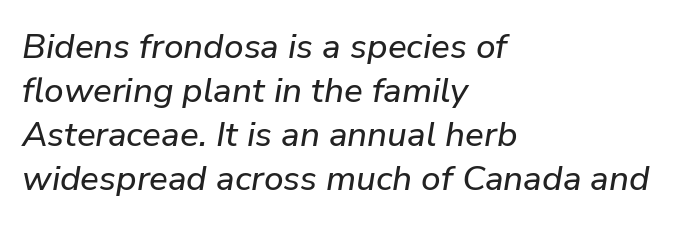
{"italic": "yes", "lean": "right", "slant_degrees": 9, "width": "normal", "stroke_contrast": "low", "x_height": "medium", "monospaced": "no", "underline": "no", "align": "left", "line_spacing": "normal", "line_spacing_ratio": 1.26, "letter_spacing": "normal", "letter_spacing_em": 0.0, "glyph_px": 35}
